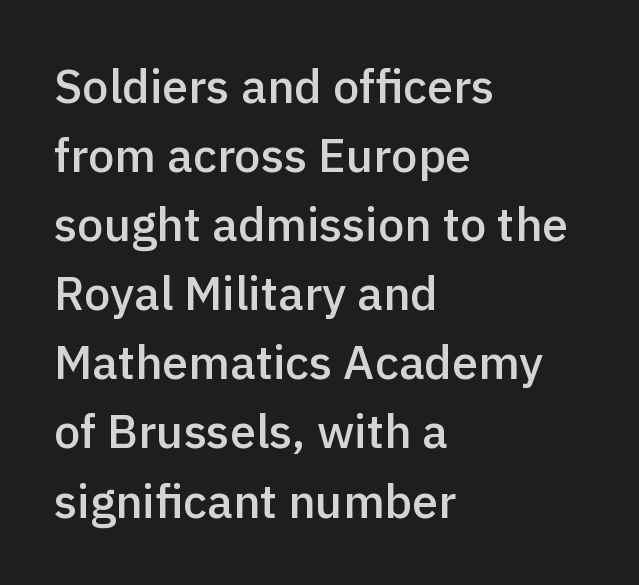
The image shows 47 px semibold sans-serif type, upright; set left-aligned, normal line spacing (1.47x), normal letter spacing, not underlined; a medium x-height.
